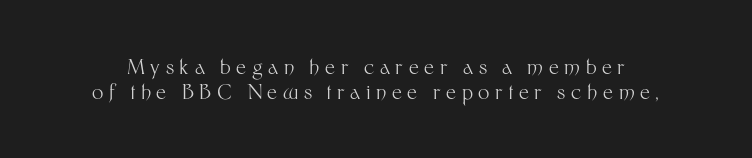
The image shows 20 px text type, upright; set line spacing 1.23x, unusually wide letter spacing (+0.28 em), not underlined.
